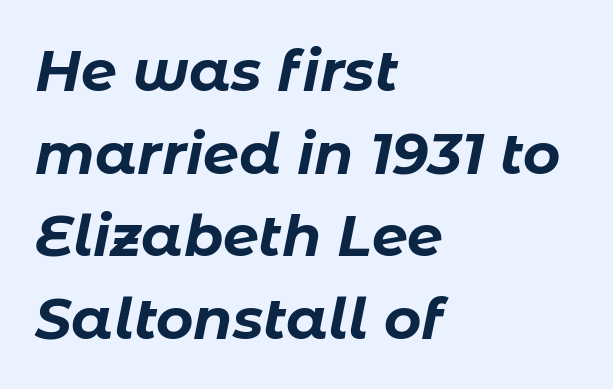
Look at the tracking — it's just the regular setting, nothing added. Characters are canted at an angle relative to the baseline's perpendicular. How heavy is the stroke? Heavy — this is a bold. Here the designer chose a conventional face with non-uniform glyph widths. These lines are set flush left with a ragged right edge.
